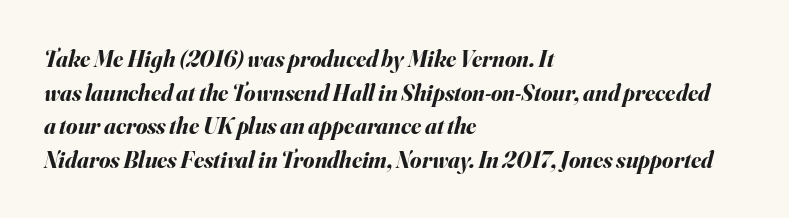
{"italic": "yes", "lean": "right", "slant_degrees": 16, "bold": "yes", "underline": "no", "align": "left", "line_spacing": "normal", "line_spacing_ratio": 1.46, "letter_spacing": "normal", "letter_spacing_em": 0.0, "glyph_px": 23}
